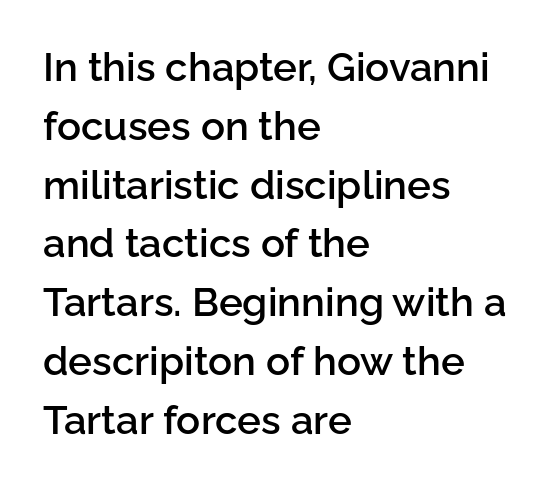
{"serif": "no", "italic": "no", "bold": "semi", "weight": "semibold", "width": "normal", "stroke_contrast": "low", "x_height": "medium", "monospaced": "no", "underline": "no", "align": "left", "line_spacing": "normal", "line_spacing_ratio": 1.47, "letter_spacing": "normal", "letter_spacing_em": 0.0, "glyph_px": 40}
